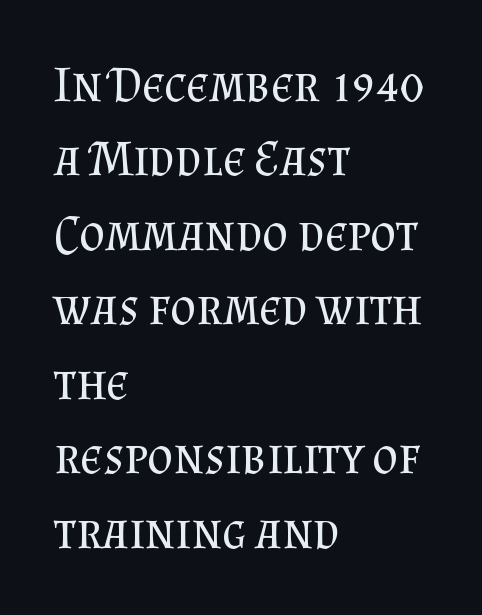
Nope, not italic — everything's standing straight. Letters rest on an invisible, unmarked baseline. Line spacing here is normal. Letterform terminals end in serifs throughout the passage.
